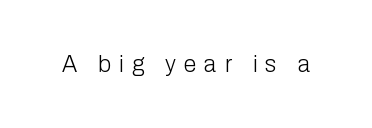
The image shows 23 px text type, upright; set unusually wide letter spacing (+0.35 em), not underlined.
